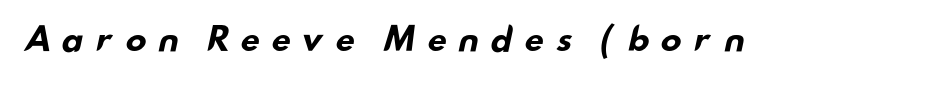
The image shows 32 px bold, wide sans-serif type; set unusually wide letter spacing (+0.32 em), not underlined; low stroke contrast and a small x-height.
